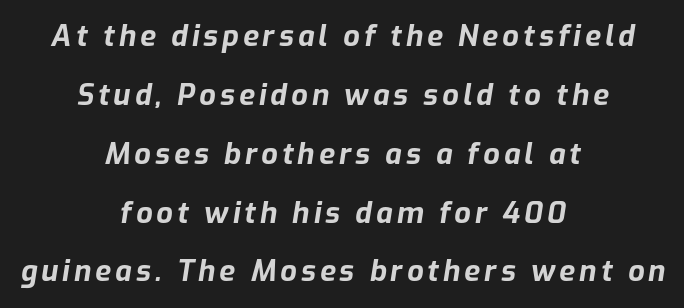
{"italic": "yes", "lean": "right", "slant_degrees": 9, "bold": "yes", "weight": "bold", "width": "normal", "stroke_contrast": "low", "x_height": "medium", "monospaced": "no", "underline": "no", "align": "center", "line_spacing": "loose", "line_spacing_ratio": 2.03, "glyph_px": 29}
